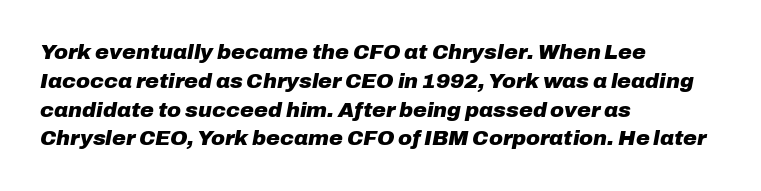
{"italic": "yes", "lean": "right", "slant_degrees": 10, "bold": "yes", "underline": "no", "align": "left", "line_spacing": "normal", "line_spacing_ratio": 1.37, "letter_spacing": "normal", "letter_spacing_em": 0.0, "glyph_px": 21}
